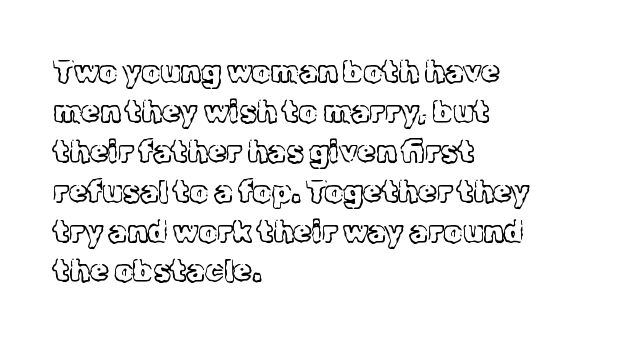
{"serif": "yes", "italic": "no", "bold": "no", "weight": "light", "width": "normal", "x_height": "medium", "monospaced": "no", "underline": "no", "align": "left", "line_spacing": "normal", "line_spacing_ratio": 1.33, "letter_spacing": "normal", "letter_spacing_em": 0.0, "glyph_px": 30}
